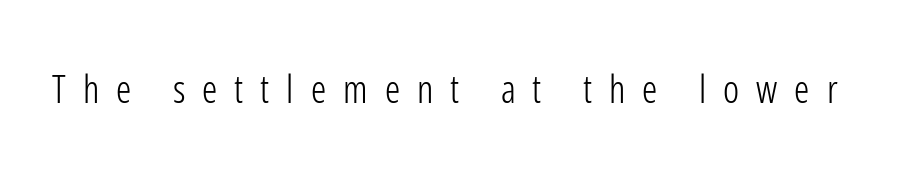
The image shows 38 px light, condensed sans-serif type, upright; set unusually wide letter spacing (+0.45 em), not underlined; low stroke contrast and a medium x-height.
